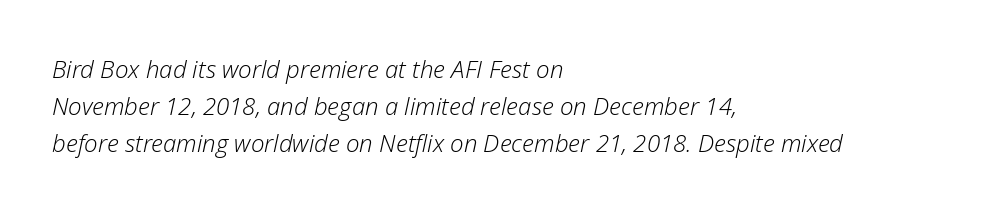
Any mark beneath the type? The region is blank. Glyph-to-glyph distance matches everyday printed text. Would a proofreader flag this as italicized? Yes. In CSS terms this would be text-align: left. Vertical spacing — default.
